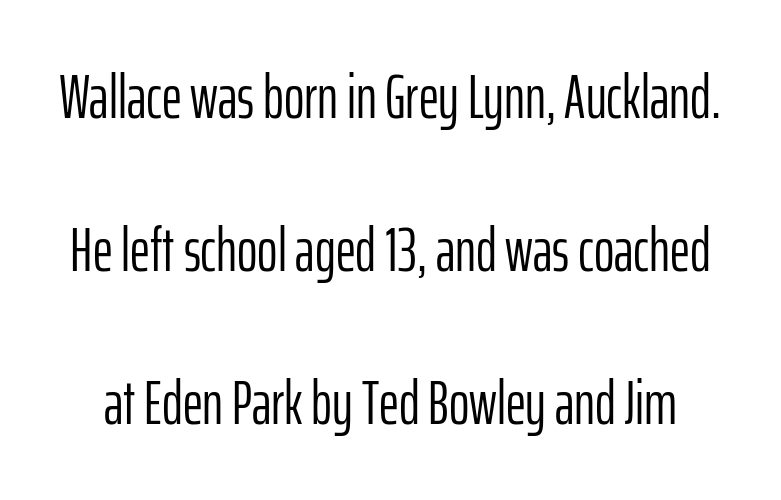
The image shows 62 px light, condensed sans-serif type, upright; set loose line spacing (2.47x), normal letter spacing, not underlined; low stroke contrast and a medium x-height.
